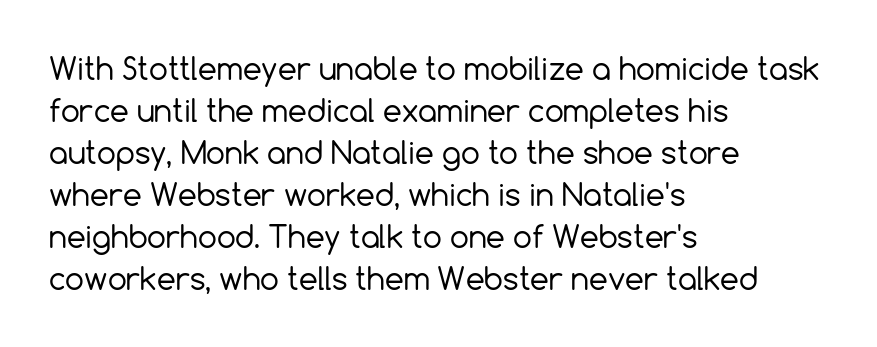
The image shows 30 px regular-weight sans-serif type, upright; set left-aligned, normal line spacing (1.4x), normal letter spacing, not underlined; a medium x-height.
